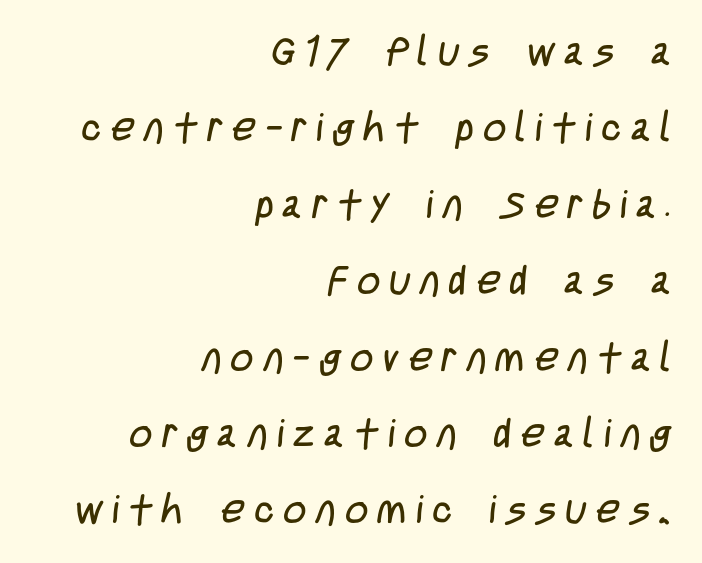
{"serif": "no", "bold": "no", "weight": "regular", "width": "condensed", "stroke_contrast": "low", "x_height": "large", "monospaced": "no", "underline": "no", "align": "right", "line_spacing": "loose", "line_spacing_ratio": 1.91, "letter_spacing": "wide", "letter_spacing_em": 0.24, "glyph_px": 40}
